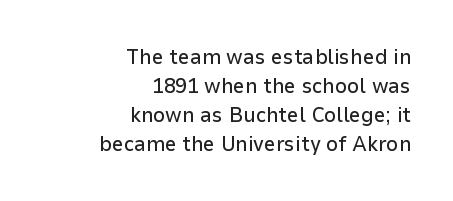
Q: Is the text italic (slanted)? A: No, it is upright.
Q: Is the text underlined? A: No.
Q: How is the paragraph aligned? A: Right-aligned.
Q: Is the spacing between letters normal or unusually wide? A: Normal.
Q: Is the spacing between lines tight, normal or loose? A: Normal.
